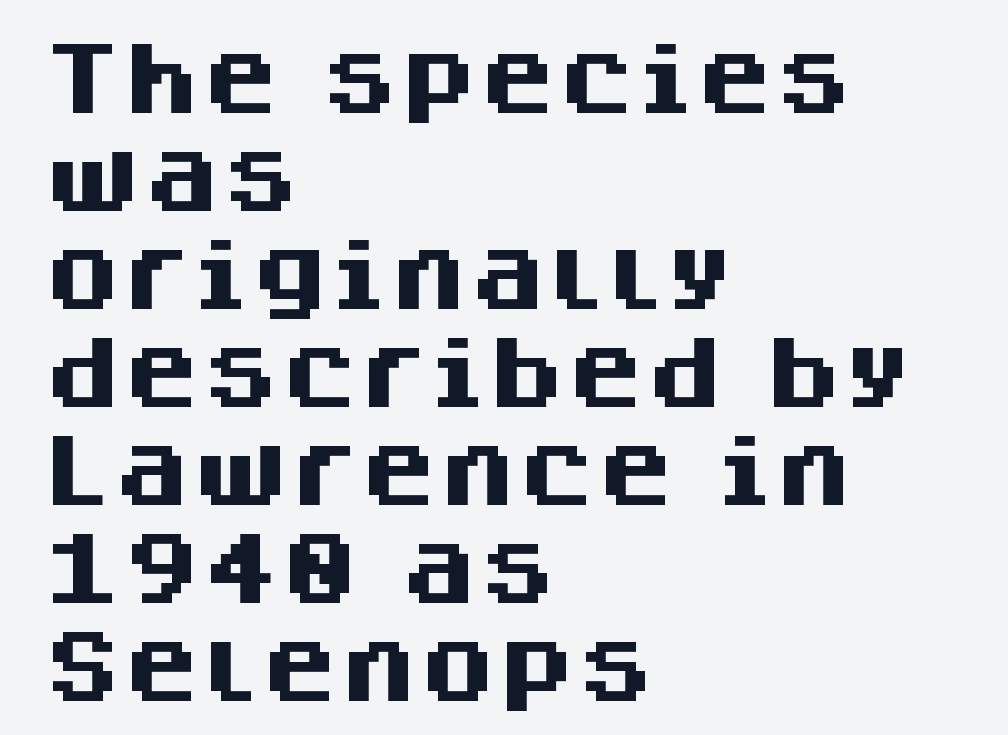
Q: Is the text bold? A: Yes.
Q: Is the text italic (slanted)? A: No, it is upright.
Q: Is the typeface a serif or a sans-serif typeface? A: Sans-serif.
Q: Is the text underlined? A: No.
Q: How is the paragraph aligned? A: Left-aligned.
Q: Is the spacing between letters normal or unusually wide? A: Normal.
Q: Width (condensed, normal, or wide)? A: Normal.
Q: Stroke contrast? A: Medium.
Q: x-height? A: Large.
Q: Monospaced? A: No.
